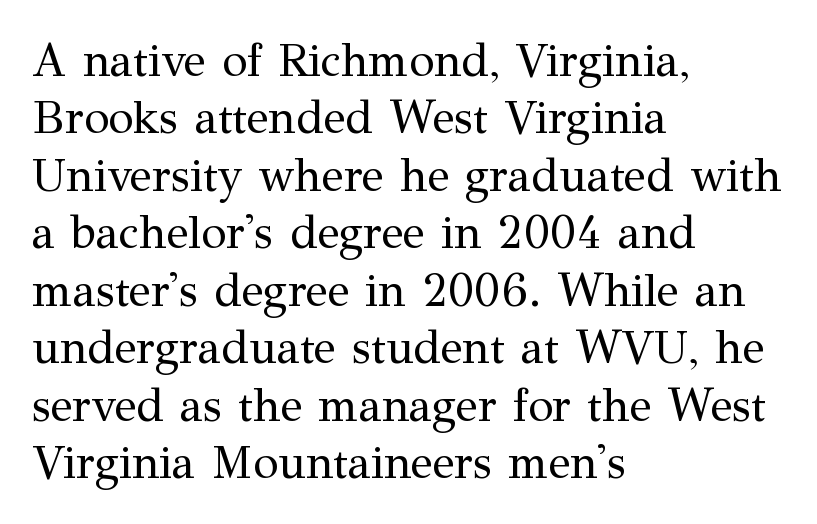
Q: Is the text bold? A: No.
Q: Is the text italic (slanted)? A: No, it is upright.
Q: Is the typeface a serif or a sans-serif typeface? A: Serif.
Q: Is the text underlined? A: No.
Q: How is the paragraph aligned? A: Left-aligned.
Q: Is the spacing between letters normal or unusually wide? A: Normal.
Q: Is the spacing between lines tight, normal or loose? A: Normal.
Q: Width (condensed, normal, or wide)? A: Normal.
Q: Stroke contrast? A: Medium.
Q: x-height? A: Medium.
Q: Monospaced? A: No.
